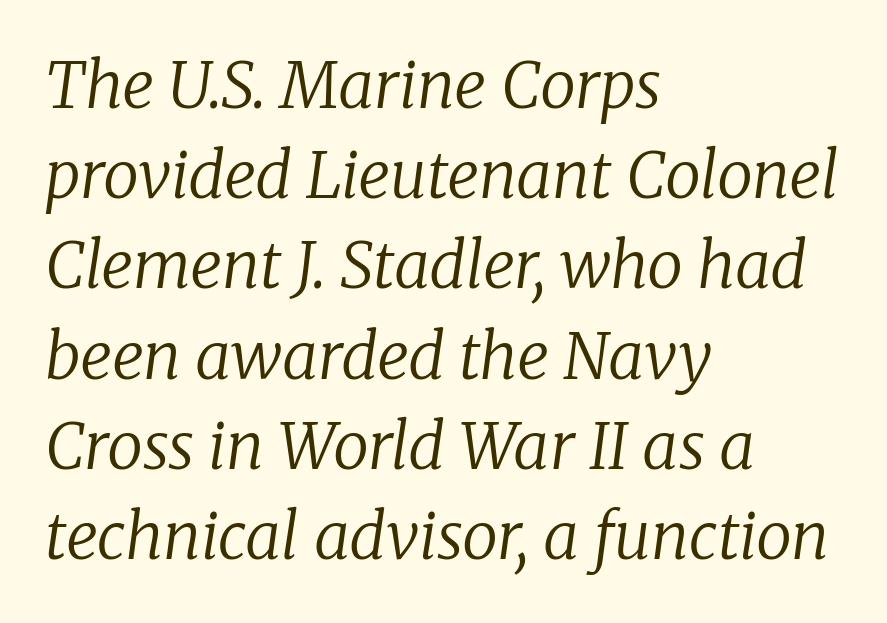
The image shows 64 px regular-weight serif type, italic (leaning right); set left-aligned, normal line spacing (1.41x), normal letter spacing, not underlined; low stroke contrast and a medium x-height.
